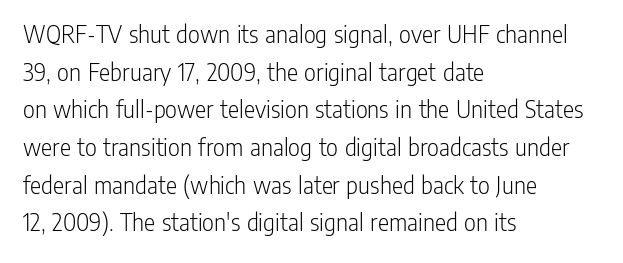
{"italic": "no", "bold": "no", "underline": "no", "align": "left", "line_spacing": "normal", "line_spacing_ratio": 1.45, "letter_spacing": "normal", "letter_spacing_em": 0.0, "glyph_px": 26}
